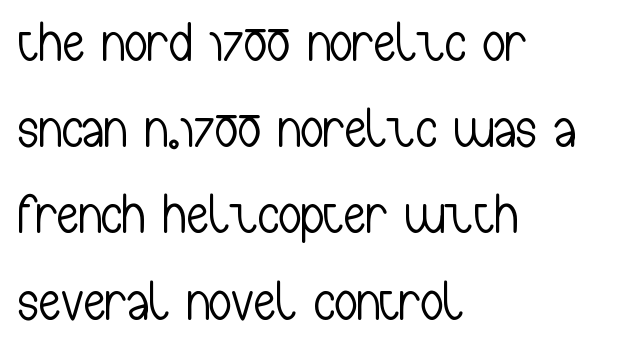
The image shows 56 px light, condensed sans-serif type, upright; set left-aligned, normal line spacing (1.54x), normal letter spacing, not underlined; low stroke contrast and a medium x-height.
